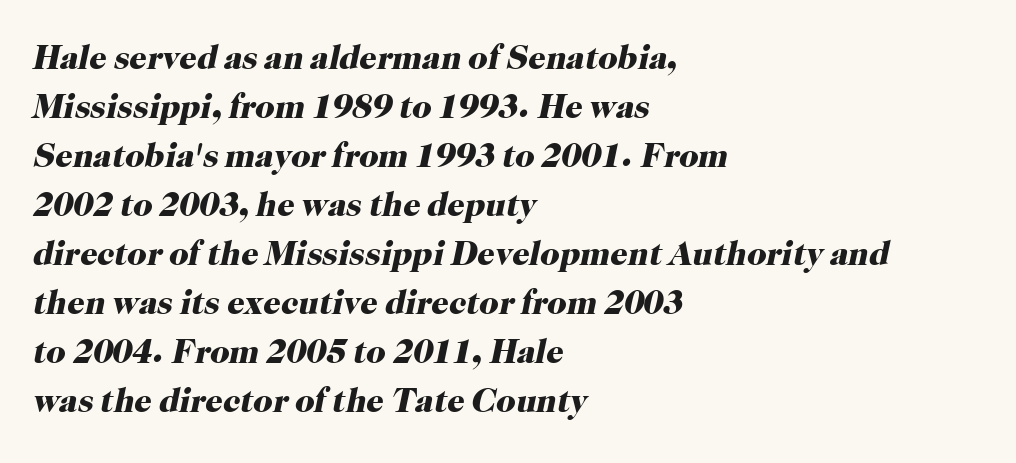
{"serif": "yes", "italic": "yes", "lean": "right", "slant_degrees": 12, "bold": "yes", "weight": "heavy", "width": "normal", "stroke_contrast": "high", "x_height": "medium", "monospaced": "no", "underline": "no", "align": "left", "line_spacing": "normal", "line_spacing_ratio": 1.44, "letter_spacing": "normal", "letter_spacing_em": 0.0, "glyph_px": 34}
